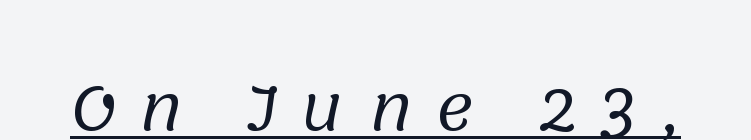
The image shows 60 px regular-weight sans-serif type; set unusually wide letter spacing (+0.37 em), underlined; low stroke contrast and a large x-height.
